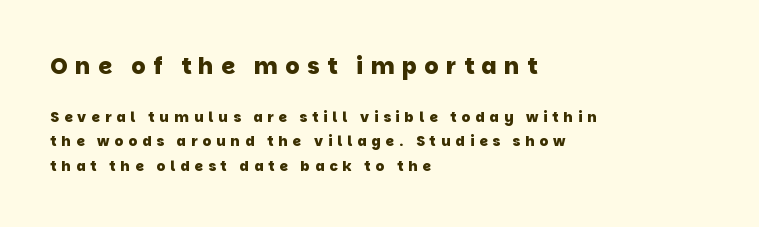
The image shows 22 px bold type; set left-aligned, line spacing 1.77x, unusually wide letter spacing (+0.35 em), not underlined; the first (top) block is 1.57x larger.
